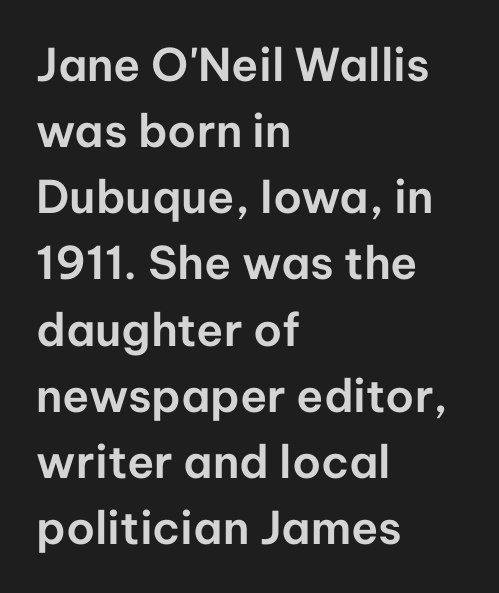
{"serif": "no", "italic": "no", "width": "normal", "stroke_contrast": "low", "x_height": "medium", "monospaced": "no", "underline": "no", "align": "left", "line_spacing": "normal", "line_spacing_ratio": 1.47, "letter_spacing": "normal", "letter_spacing_em": 0.0, "glyph_px": 45}
